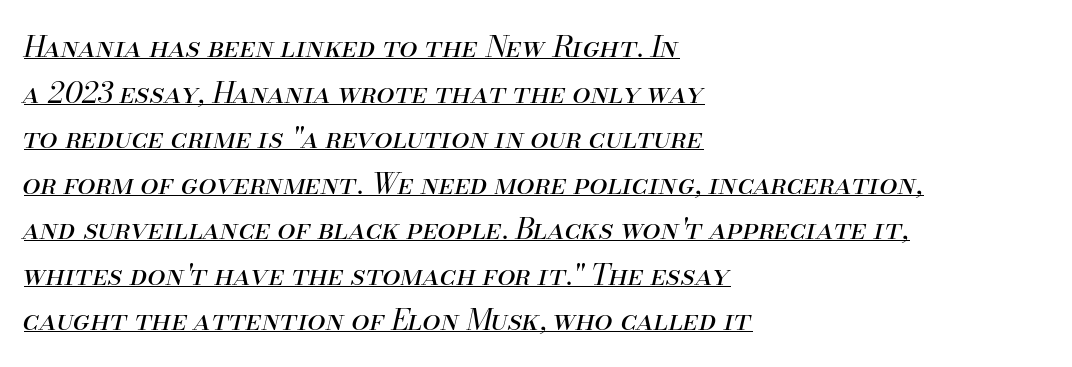
{"italic": "yes", "lean": "right", "slant_degrees": 13, "bold": "no", "weight": "regular", "width": "normal", "stroke_contrast": "medium", "x_height": "small", "monospaced": "no", "underline": "yes", "align": "left", "line_spacing": "normal", "line_spacing_ratio": 1.57, "letter_spacing": "normal", "letter_spacing_em": 0.0, "glyph_px": 29}
